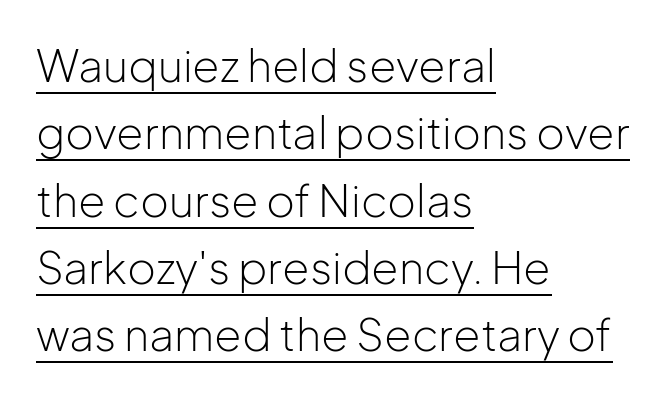
Unbolded letterforms with no extra heft. The lines sit at an ordinary, default distance from one another. The face used here is a sans, in the tradition of grotesques and geometrics. Casual observation: everything's shoved over to the left.
